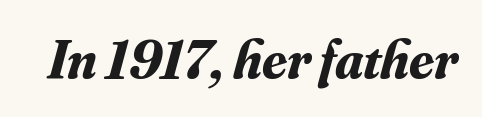
{"serif": "yes", "italic": "yes", "lean": "right", "slant_degrees": 16, "bold": "yes", "weight": "bold", "width": "normal", "stroke_contrast": "medium", "x_height": "small", "monospaced": "no", "underline": "no", "letter_spacing": "normal", "letter_spacing_em": 0.0, "glyph_px": 55}
